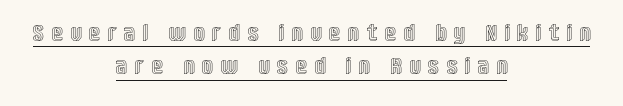
The image shows 23 px text type, upright; set centered, normal line spacing (1.45x), unusually wide letter spacing (+0.38 em), underlined.
